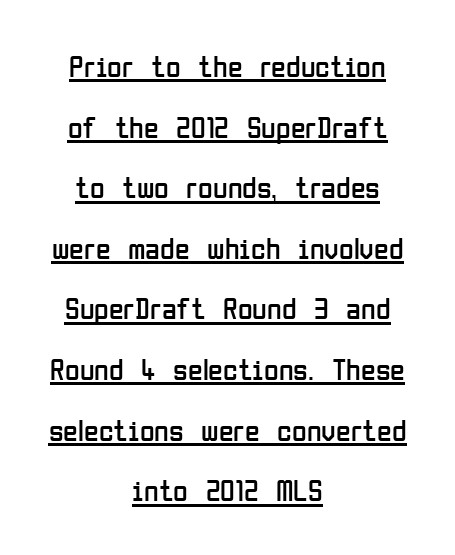
The image shows 30 px regular-weight, condensed sans-serif type, upright; set centered, loose line spacing (2.02x), normal letter spacing, underlined; low stroke contrast and a medium x-height.
